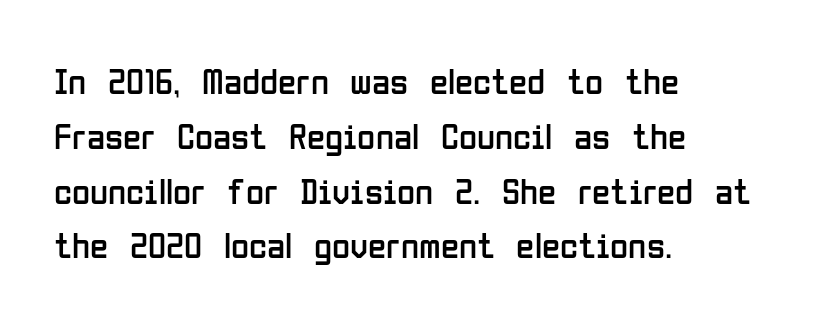
The font sits on the lighter half of the weight spectrum, regular included. The typesetter chose a ragged-right arrangement here. Evenly set lines give the paragraph a standard silhouette. This sample has the flowing, uneven cadence of proportional lettering.
